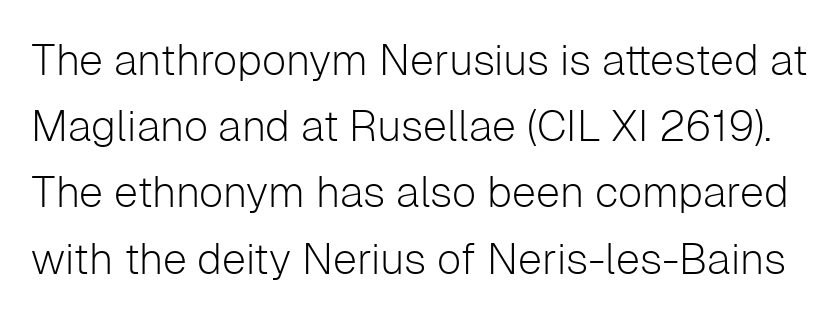
Q: Is the text bold? A: No.
Q: Is the text italic (slanted)? A: No, it is upright.
Q: Is the typeface a serif or a sans-serif typeface? A: Sans-serif.
Q: Is the text underlined? A: No.
Q: Is the spacing between letters normal or unusually wide? A: Normal.
Q: Is the spacing between lines tight, normal or loose? A: Normal.
Q: Width (condensed, normal, or wide)? A: Normal.
Q: Stroke contrast? A: Low.
Q: x-height? A: Medium.
Q: Monospaced? A: No.
